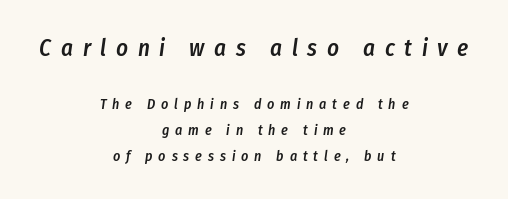
A fair bit of extra ink — the face is semibold, not bold. Tracking value appears strongly positive — letters spread wide. Neither beginnings nor endings align; midpoints do. This sample uses an oblique cut, with every glyph tilted off the vertical. Glance below the letters and you will spot only blank space.
